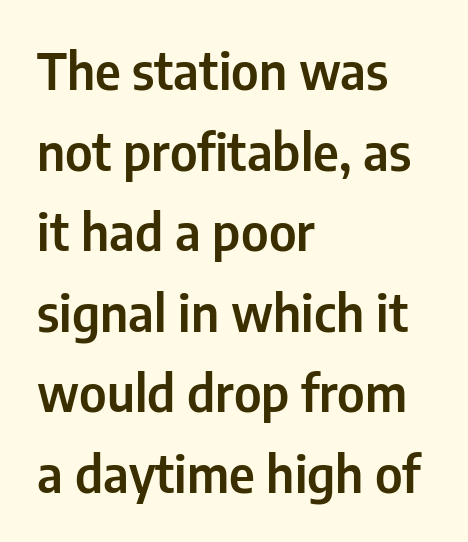
The image shows 51 px condensed sans-serif type, upright; set left-aligned, normal line spacing (1.58x), normal letter spacing, not underlined; low stroke contrast and a medium x-height.
